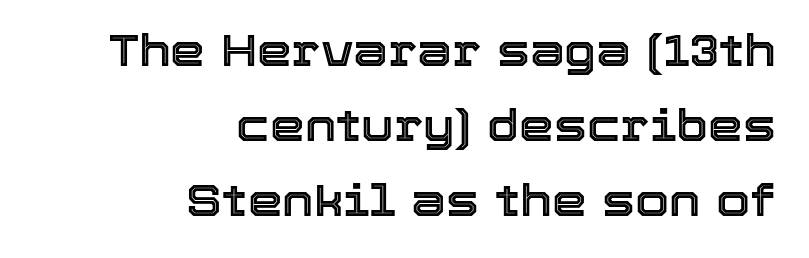
The image shows 44 px text type, upright; set right-aligned, normal line spacing (1.7x), normal letter spacing, not underlined; a medium x-height.
